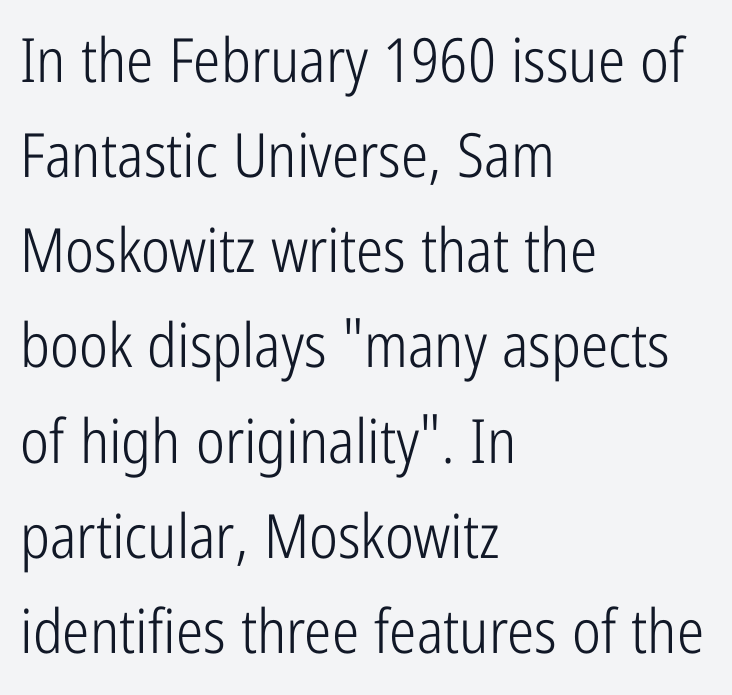
Italic? Not at all — the glyphs are vertical. This sample has the flowing, uneven cadence of proportional lettering. Each stroke keeps to a modest, everyday thickness or less. Is the letter spacing exaggerated? No — it looks like the ordinary default. I'd call this a sans setting — the letters go barefoot. These lines are set flush left with a ragged right edge.
